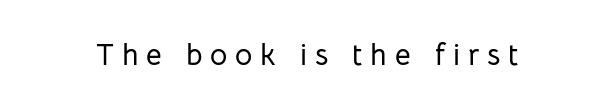
{"serif": "no", "italic": "no", "width": "normal", "stroke_contrast": "low", "x_height": "medium", "monospaced": "no", "underline": "no", "letter_spacing": "wide", "letter_spacing_em": 0.26, "glyph_px": 30}
